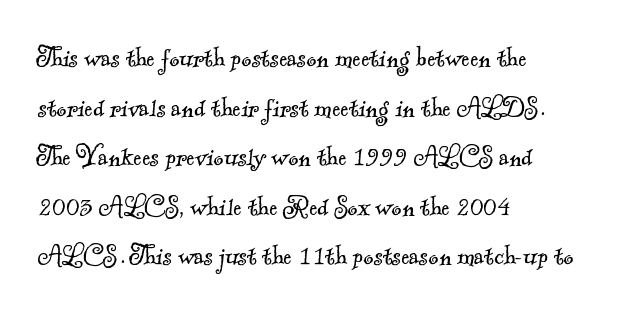
{"serif": "yes", "bold": "no", "weight": "light", "width": "normal", "x_height": "small", "monospaced": "no", "underline": "no", "align": "left", "line_spacing": "normal", "line_spacing_ratio": 1.6, "letter_spacing": "normal", "letter_spacing_em": 0.0, "glyph_px": 31}
